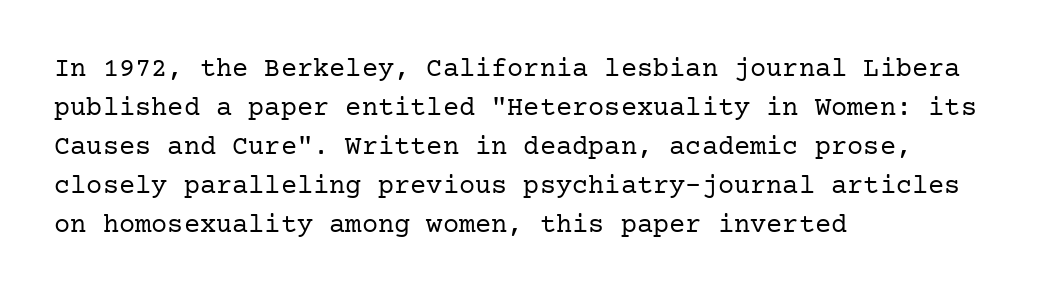
The image shows 27 px text type, upright; set left-aligned, normal line spacing (1.44x), normal letter spacing, not underlined.
